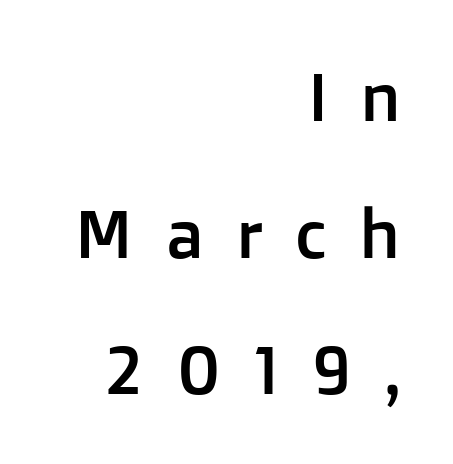
{"serif": "no", "italic": "no", "width": "normal", "stroke_contrast": "low", "x_height": "medium", "monospaced": "no", "underline": "no", "align": "right", "line_spacing": "loose", "line_spacing_ratio": 2.01, "letter_spacing": "wide", "letter_spacing_em": 0.47, "glyph_px": 68}
